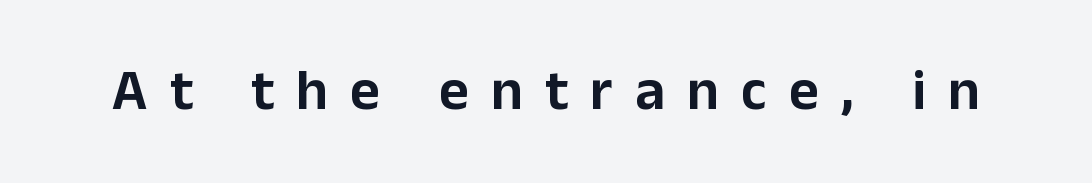
{"serif": "no", "italic": "no", "width": "normal", "stroke_contrast": "low", "x_height": "medium", "monospaced": "no", "underline": "no", "letter_spacing": "wide", "letter_spacing_em": 0.38, "glyph_px": 58}
